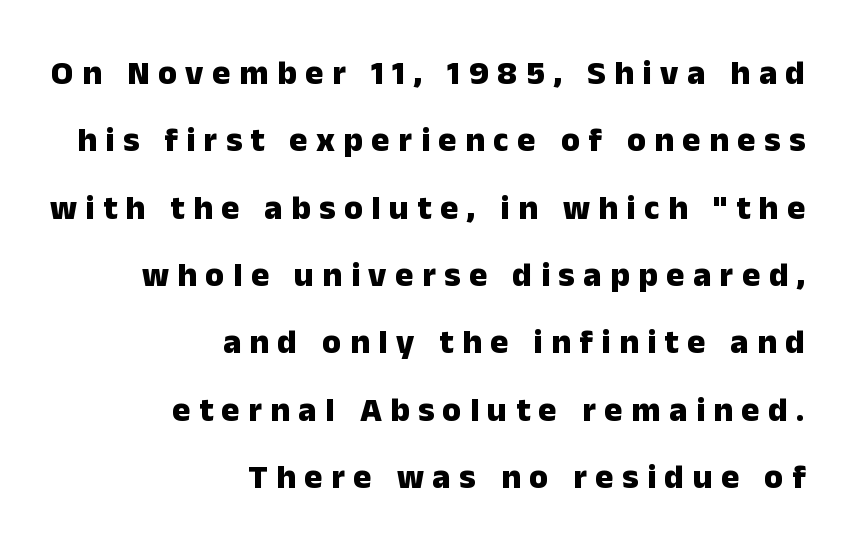
The face used here is proportionally spaced, like ordinary book or web type. Decoration check: the copy has no underline. It's the straight-up-and-down kind of type. The characters display no serif detailing; their extremities are plain.
